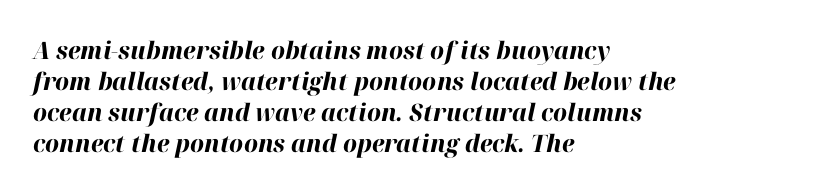
Q: Is the text bold? A: Yes.
Q: Is the text italic (slanted)? A: Yes, it leans right by about 12 degrees.
Q: Is the text underlined? A: No.
Q: How is the paragraph aligned? A: Left-aligned.
Q: Is the spacing between letters normal or unusually wide? A: Normal.
Q: Is the spacing between lines tight, normal or loose? A: Normal.
